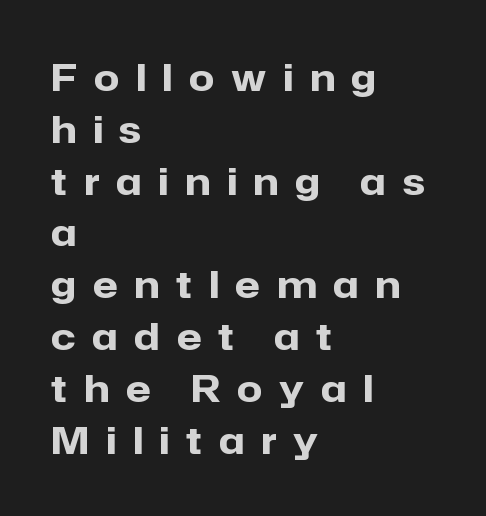
Q: Is the text bold? A: Yes.
Q: Is the text italic (slanted)? A: No, it is upright.
Q: Is the typeface a serif or a sans-serif typeface? A: Sans-serif.
Q: Is the text underlined? A: No.
Q: How is the paragraph aligned? A: Left-aligned.
Q: Is the spacing between letters normal or unusually wide? A: Unusually wide.
Q: Is the spacing between lines tight, normal or loose? A: Normal.
Q: Width (condensed, normal, or wide)? A: Normal.
Q: Stroke contrast? A: Low.
Q: x-height? A: Medium.
Q: Monospaced? A: No.
